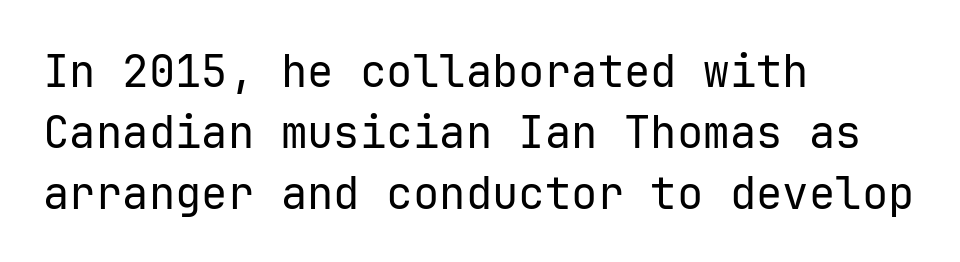
{"serif": "no", "italic": "no", "bold": "no", "weight": "regular", "width": "normal", "stroke_contrast": "low", "x_height": "medium", "monospaced": "yes", "underline": "no", "align": "left", "line_spacing": "normal", "line_spacing_ratio": 1.39, "letter_spacing": "normal", "letter_spacing_em": 0.0, "glyph_px": 44}
